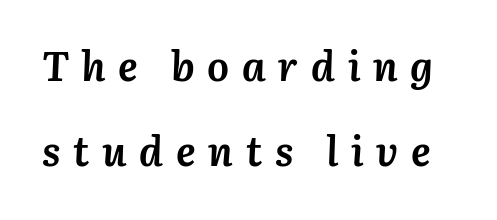
{"italic": "yes", "lean": "right", "slant_degrees": 3, "bold": "yes", "weight": "semibold", "width": "normal", "stroke_contrast": "medium", "x_height": "medium", "monospaced": "no", "underline": "no", "line_spacing": "loose", "line_spacing_ratio": 2.08, "letter_spacing": "wide", "letter_spacing_em": 0.31, "glyph_px": 41}
